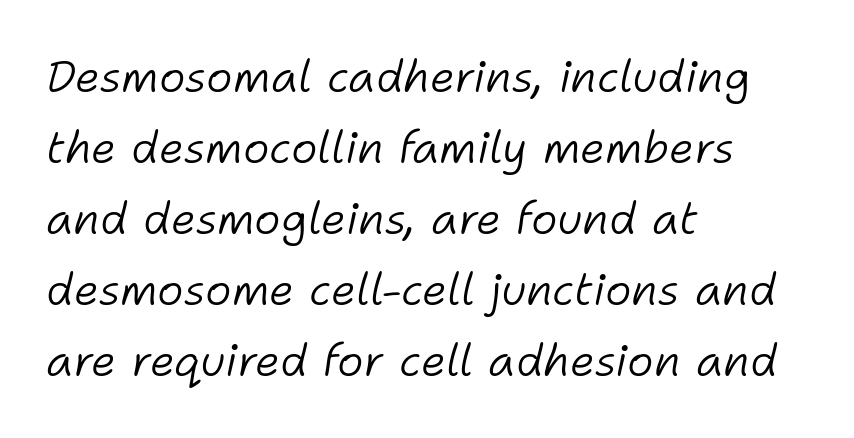
No word sits above an underline. Layout note: lines flush left. Quick note: interline space is typical. A typesetter would call this zero additional tracking. Is the type heavy? It reads as light-to-regular instead. Tall strokes in this sample are angled rather than plumb.
